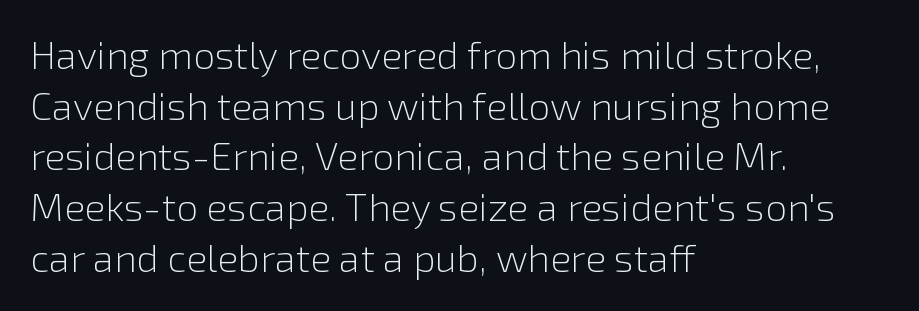
{"serif": "no", "italic": "no", "bold": "no", "weight": "light", "width": "normal", "x_height": "medium", "monospaced": "no", "underline": "no", "align": "left", "line_spacing": "normal", "line_spacing_ratio": 1.3, "letter_spacing": "normal", "letter_spacing_em": 0.0, "glyph_px": 39}
